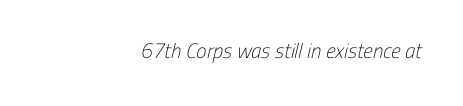
Q: Is the text bold? A: No.
Q: Is the text underlined? A: No.
Q: How is the paragraph aligned? A: Right-aligned.
Q: Is the spacing between letters normal or unusually wide? A: Normal.
